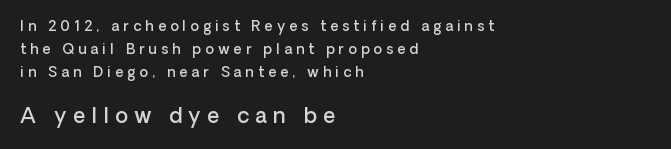
{"italic": "no", "bold": "semi", "underline": "no", "align": "left", "line_spacing": "normal", "line_spacing_ratio": 1.66, "letter_spacing": "wide", "letter_spacing_em": 0.3, "larger_block": "second", "size_ratio": 1.5, "glyph_px": 21}
